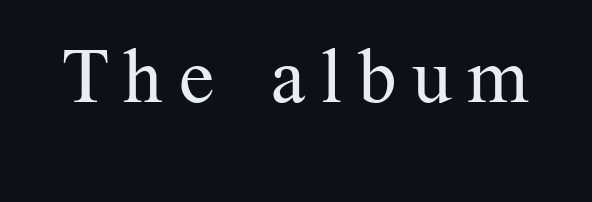
Q: Is the text bold? A: No.
Q: Is the text italic (slanted)? A: No, it is upright.
Q: Is the typeface a serif or a sans-serif typeface? A: Serif.
Q: Is the text underlined? A: No.
Q: Is the spacing between letters normal or unusually wide? A: Unusually wide.
Q: Width (condensed, normal, or wide)? A: Normal.
Q: Stroke contrast? A: Medium.
Q: x-height? A: Medium.
Q: Monospaced? A: No.
